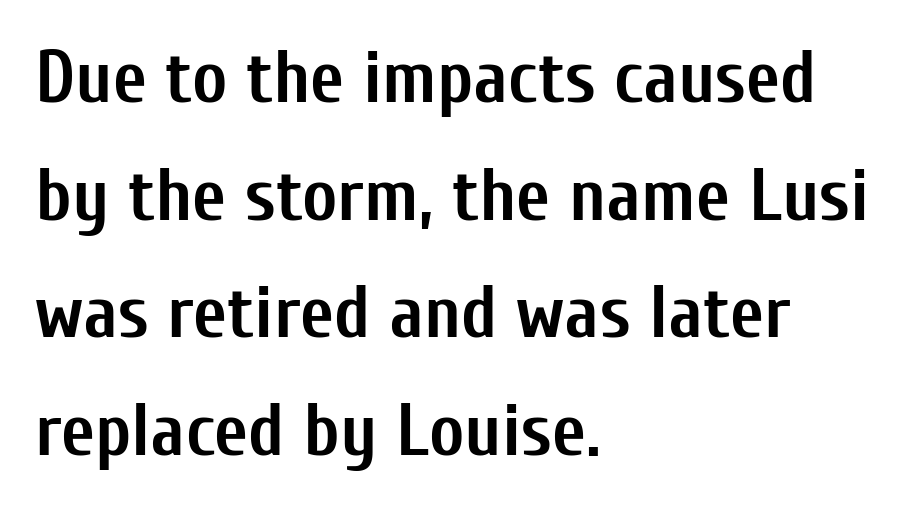
The image shows 74 px semibold, condensed sans-serif type, upright; set left-aligned, normal line spacing (1.59x), normal letter spacing, not underlined; low stroke contrast and a medium x-height.
